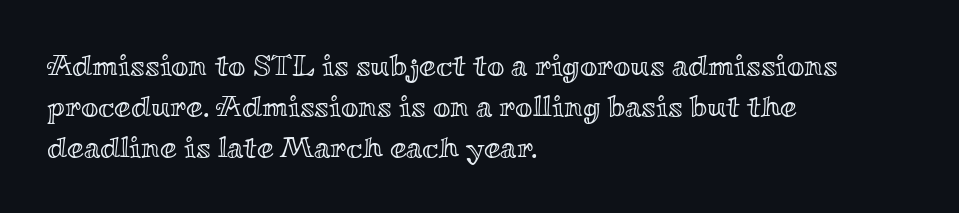
{"italic": "no", "width": "wide", "x_height": "small", "monospaced": "no", "underline": "no", "align": "left", "line_spacing": "normal", "line_spacing_ratio": 1.36, "letter_spacing": "normal", "letter_spacing_em": 0.0, "glyph_px": 30}
